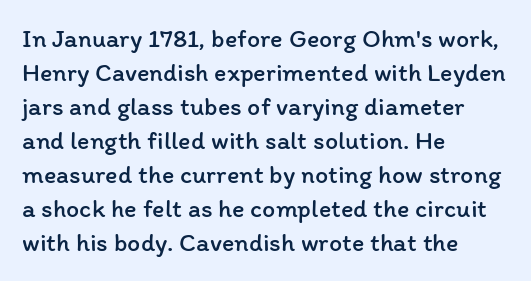
Descenders are the only things crossing below the line. All the whitespace from short lines collects on the right. Characters remain perfectly vertical along every line. The letters sit at their default tracking, neither squeezed nor spread.
